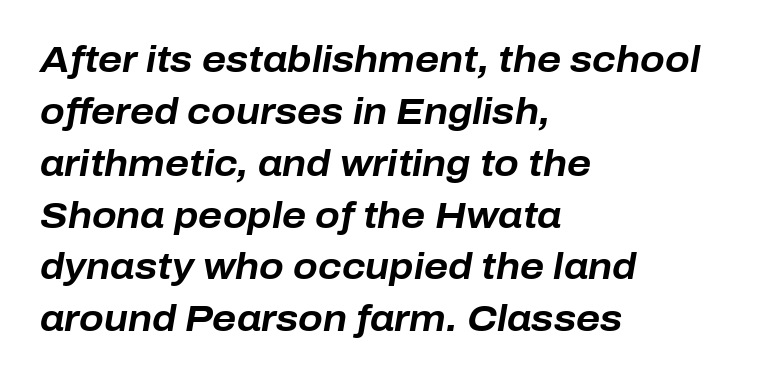
Do the characters align in a grid? No, the font is proportional. The letterforms sit shoulder to shoulder at normal distance. The specimen omits any rule beneath the text block's lines. These lines sit exactly where default settings would place them. I'd describe the lettering as bold — thick and assertive.
